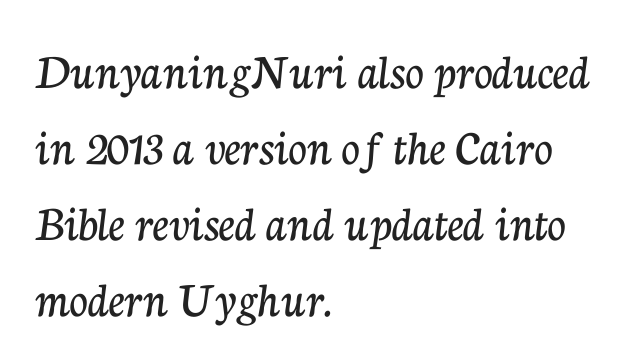
Q: Is the text italic (slanted)? A: Yes.
Q: Is the typeface a serif or a sans-serif typeface? A: Serif.
Q: Is the text underlined? A: No.
Q: How is the paragraph aligned? A: Left-aligned.
Q: Is the spacing between letters normal or unusually wide? A: Normal.
Q: Is the spacing between lines tight, normal or loose? A: Normal.
Q: Width (condensed, normal, or wide)? A: Normal.
Q: Stroke contrast? A: Low.
Q: x-height? A: Medium.
Q: Monospaced? A: No.
